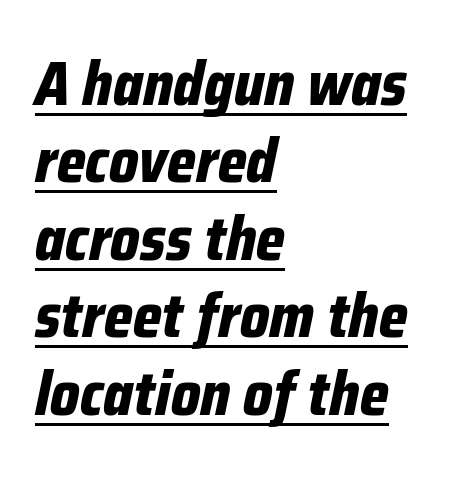
The image shows 61 px bold, condensed type, italic (leaning right); set left-aligned, normal line spacing (1.27x), normal letter spacing, underlined; low stroke contrast and a medium x-height.
